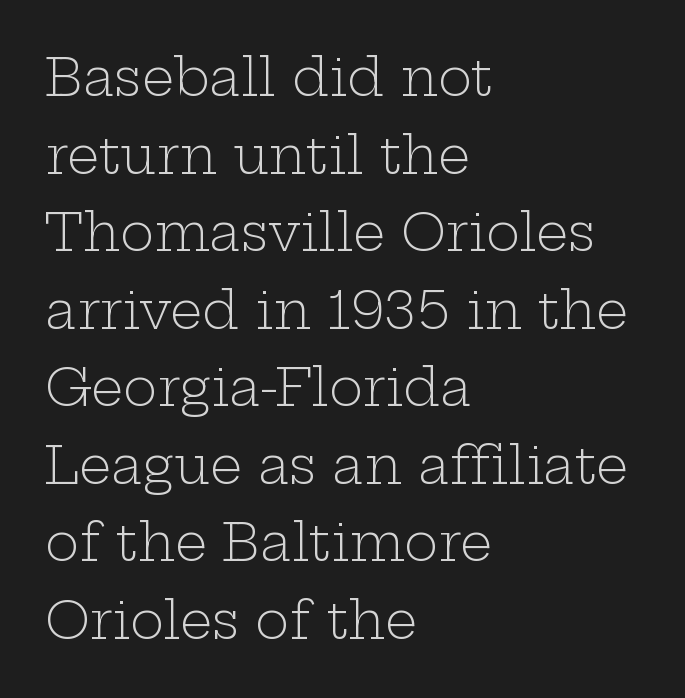
Notice how descenders clear the ascenders below comfortably — that's standard leading. Think of a printed novel: that variable character pitch is what you see here. Glyph-to-glyph distance matches everyday printed text. Layout note: lines flush left. Stroke thickness stays within the range of a standard reading face or lighter.
